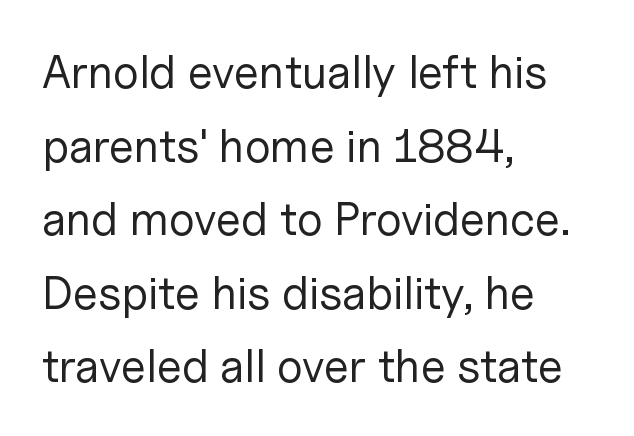
Q: Is the text bold? A: No.
Q: Is the text italic (slanted)? A: No, it is upright.
Q: Is the typeface a serif or a sans-serif typeface? A: Sans-serif.
Q: Is the text underlined? A: No.
Q: How is the paragraph aligned? A: Left-aligned.
Q: Is the spacing between letters normal or unusually wide? A: Normal.
Q: Is the spacing between lines tight, normal or loose? A: Normal.
Q: Width (condensed, normal, or wide)? A: Normal.
Q: Stroke contrast? A: Low.
Q: x-height? A: Medium.
Q: Monospaced? A: No.
